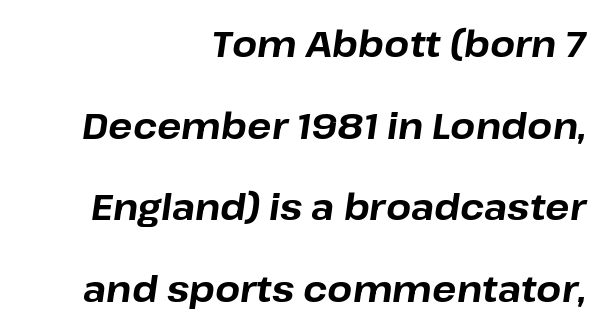
The image shows 36 px bold type, italic (leaning right); set right-aligned, loose line spacing (2.27x), normal letter spacing, not underlined; low stroke contrast and a medium x-height.
